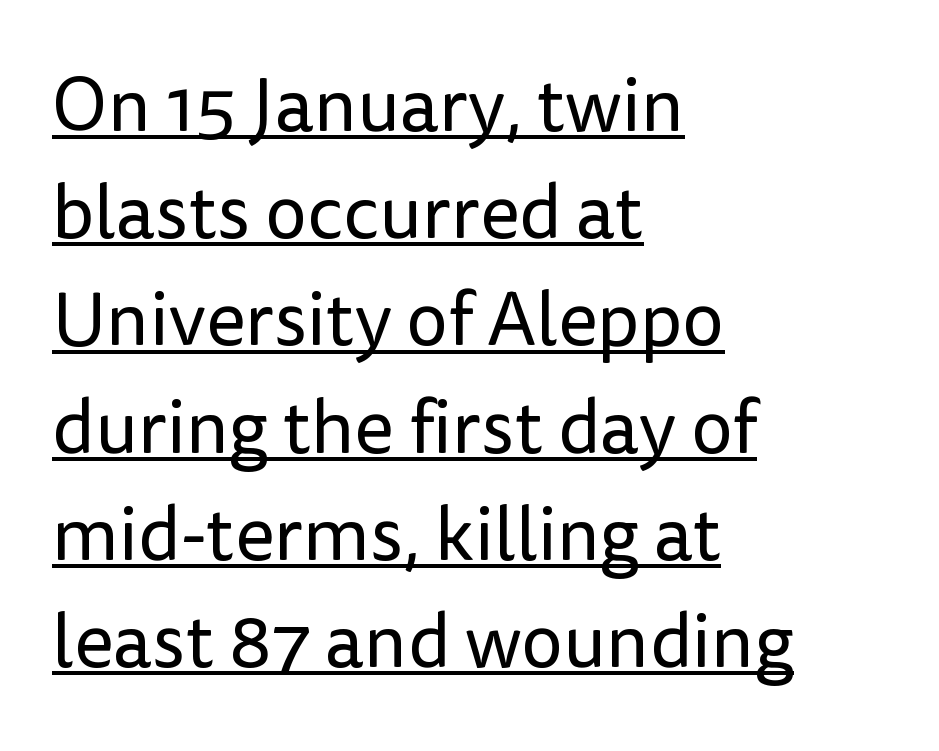
Q: Is the text bold? A: No.
Q: Is the text italic (slanted)? A: No, it is upright.
Q: Is the typeface a serif or a sans-serif typeface? A: Sans-serif.
Q: Is the text underlined? A: Yes.
Q: How is the paragraph aligned? A: Left-aligned.
Q: Is the spacing between letters normal or unusually wide? A: Normal.
Q: Is the spacing between lines tight, normal or loose? A: Normal.
Q: Width (condensed, normal, or wide)? A: Normal.
Q: Stroke contrast? A: Low.
Q: x-height? A: Medium.
Q: Monospaced? A: No.
